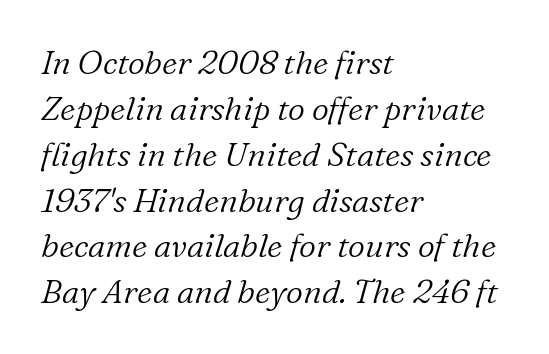
The image shows 33 px light serif type, italic (leaning right); set left-aligned, normal line spacing (1.39x), normal letter spacing, not underlined; low stroke contrast and a medium x-height.
